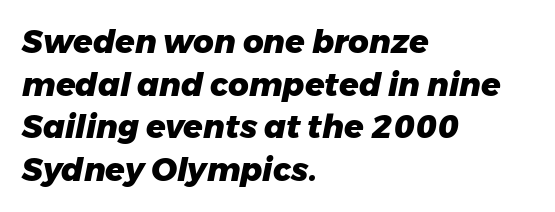
{"italic": "yes", "lean": "right", "slant_degrees": 11, "bold": "yes", "weight": "heavy", "width": "normal", "stroke_contrast": "low", "x_height": "medium", "monospaced": "no", "underline": "no", "align": "left", "line_spacing": "normal", "line_spacing_ratio": 1.33, "letter_spacing": "normal", "letter_spacing_em": 0.0, "glyph_px": 32}
